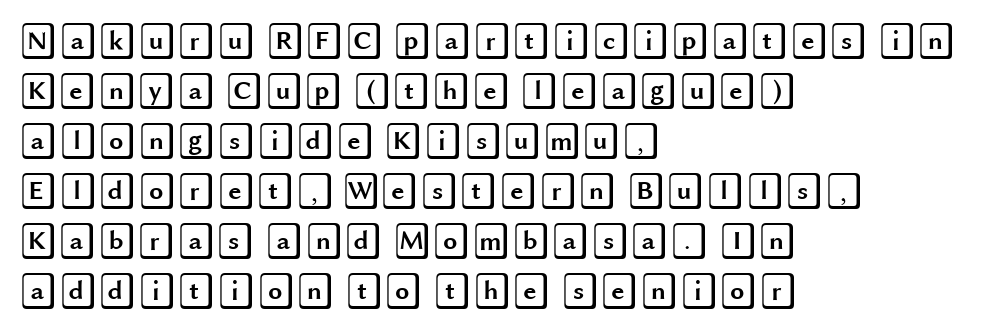
The space directly below the letters is spotless. Is the block centered? No — it sits flush against the left margin. Characters follow at the spacing the type designer built in. The typography opts for an upright posture over an oblique one. Regular leading.
